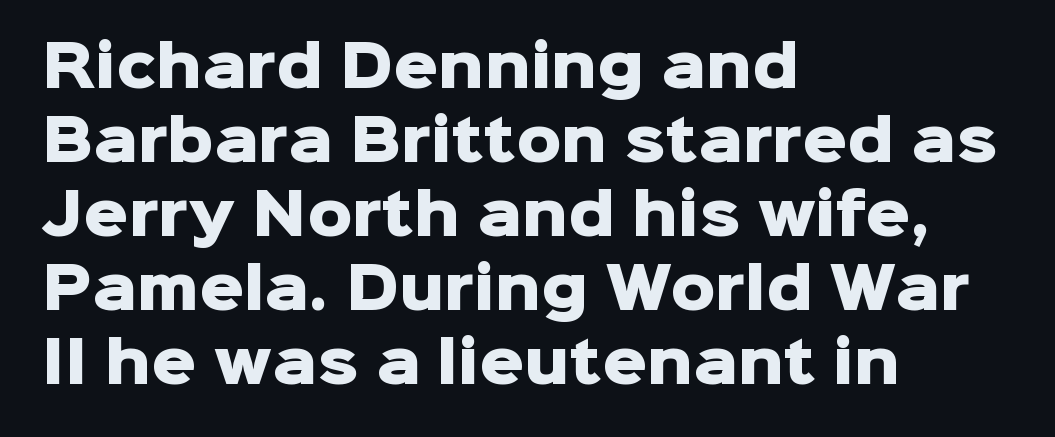
Q: Is the text bold? A: Yes.
Q: Is the text italic (slanted)? A: No, it is upright.
Q: Is the typeface a serif or a sans-serif typeface? A: Sans-serif.
Q: Is the text underlined? A: No.
Q: How is the paragraph aligned? A: Left-aligned.
Q: Is the spacing between letters normal or unusually wide? A: Normal.
Q: Is the spacing between lines tight, normal or loose? A: Normal.
Q: Width (condensed, normal, or wide)? A: Normal.
Q: Stroke contrast? A: Low.
Q: x-height? A: Medium.
Q: Monospaced? A: No.
